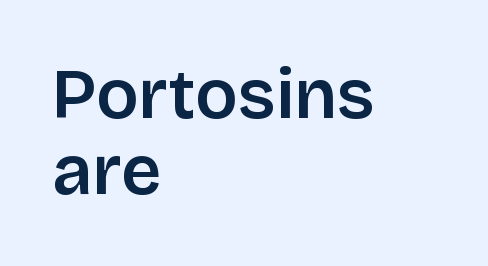
Q: Is the text italic (slanted)? A: No, it is upright.
Q: Is the typeface a serif or a sans-serif typeface? A: Sans-serif.
Q: Is the text underlined? A: No.
Q: How is the paragraph aligned? A: Left-aligned.
Q: Is the spacing between letters normal or unusually wide? A: Normal.
Q: Is the spacing between lines tight, normal or loose? A: Tight.
Q: Width (condensed, normal, or wide)? A: Normal.
Q: Stroke contrast? A: Low.
Q: x-height? A: Large.
Q: Monospaced? A: No.
